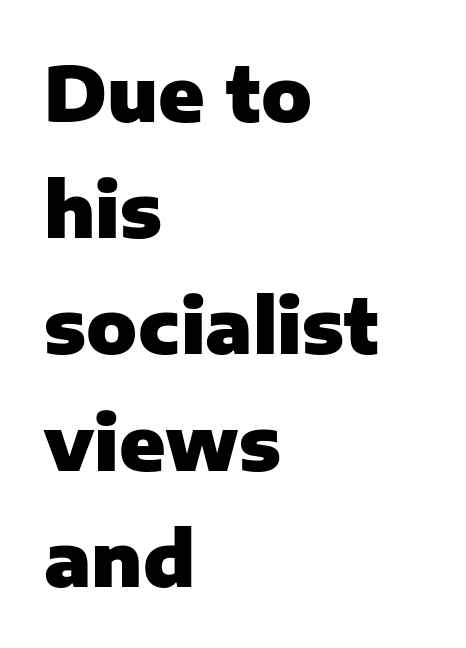
Q: Is the text bold? A: Yes.
Q: Is the text italic (slanted)? A: No, it is upright.
Q: Is the typeface a serif or a sans-serif typeface? A: Sans-serif.
Q: Is the text underlined? A: No.
Q: How is the paragraph aligned? A: Left-aligned.
Q: Is the spacing between letters normal or unusually wide? A: Normal.
Q: Is the spacing between lines tight, normal or loose? A: Normal.
Q: Width (condensed, normal, or wide)? A: Normal.
Q: Stroke contrast? A: Low.
Q: x-height? A: Medium.
Q: Monospaced? A: No.
